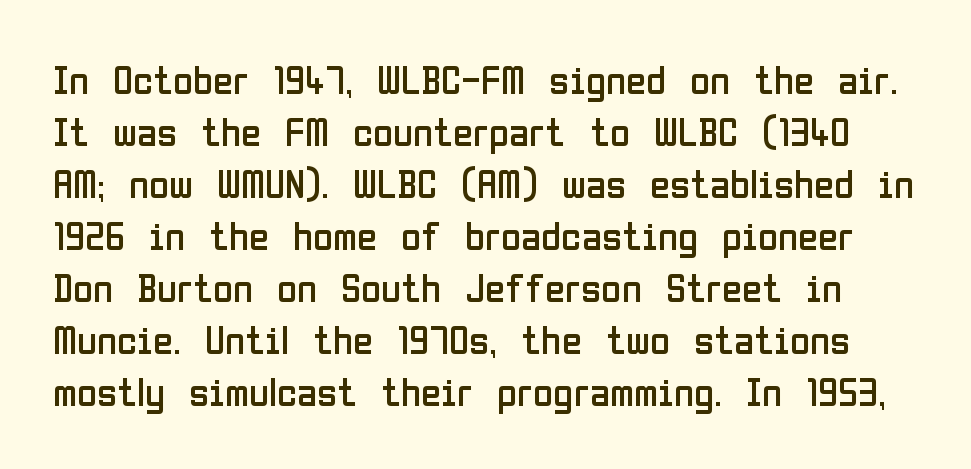
Q: Is the text bold? A: No.
Q: Is the text italic (slanted)? A: No, it is upright.
Q: Is the typeface a serif or a sans-serif typeface? A: Sans-serif.
Q: Is the text underlined? A: No.
Q: Is the spacing between letters normal or unusually wide? A: Normal.
Q: Is the spacing between lines tight, normal or loose? A: Normal.
Q: Width (condensed, normal, or wide)? A: Condensed.
Q: Stroke contrast? A: Low.
Q: x-height? A: Medium.
Q: Monospaced? A: No.
